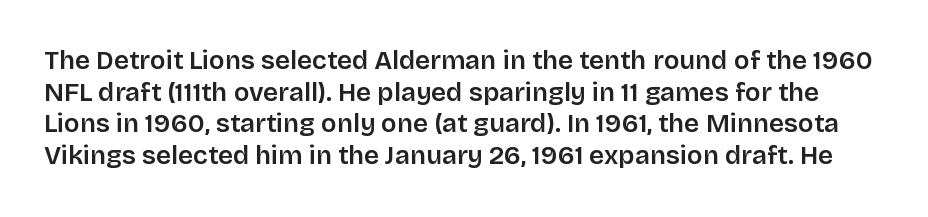
{"italic": "no", "bold": "semi", "underline": "no", "line_spacing_ratio": 1.22, "letter_spacing": "normal", "letter_spacing_em": 0.0, "glyph_px": 26}
